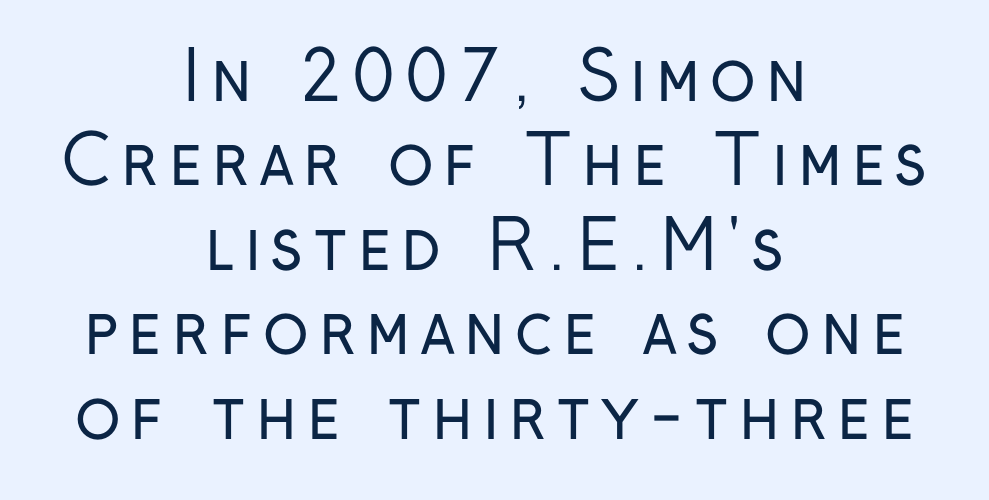
Q: Is the text bold? A: No.
Q: Is the text italic (slanted)? A: No, it is upright.
Q: Is the typeface a serif or a sans-serif typeface? A: Sans-serif.
Q: Is the text underlined? A: No.
Q: How is the paragraph aligned? A: Centered.
Q: Is the spacing between lines tight, normal or loose? A: Normal.
Q: Width (condensed, normal, or wide)? A: Condensed.
Q: Stroke contrast? A: Low.
Q: x-height? A: Medium.
Q: Monospaced? A: No.
